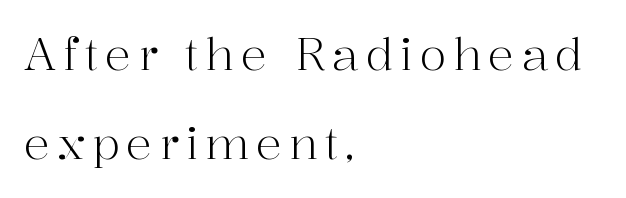
Caption: multi-line text, flush left, ragged right. A light-to-regular cut is what we see here. Any mark beneath the type? The region is blank. The face used here is proportionally spaced, like ordinary book or web type.
